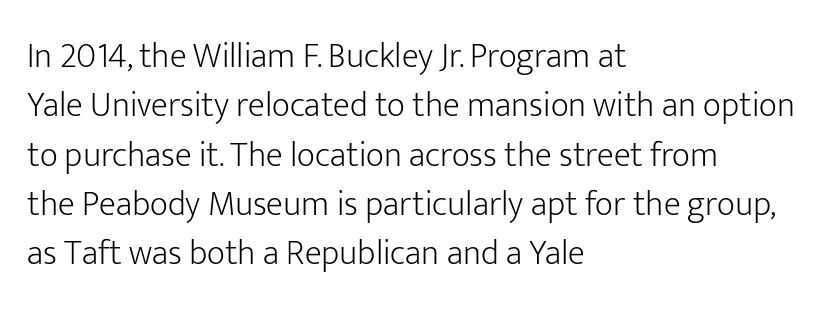
{"serif": "no", "italic": "no", "bold": "no", "weight": "light", "width": "normal", "stroke_contrast": "low", "x_height": "medium", "monospaced": "no", "underline": "no", "align": "left", "line_spacing": "normal", "line_spacing_ratio": 1.41, "letter_spacing": "normal", "letter_spacing_em": 0.0, "glyph_px": 35}
